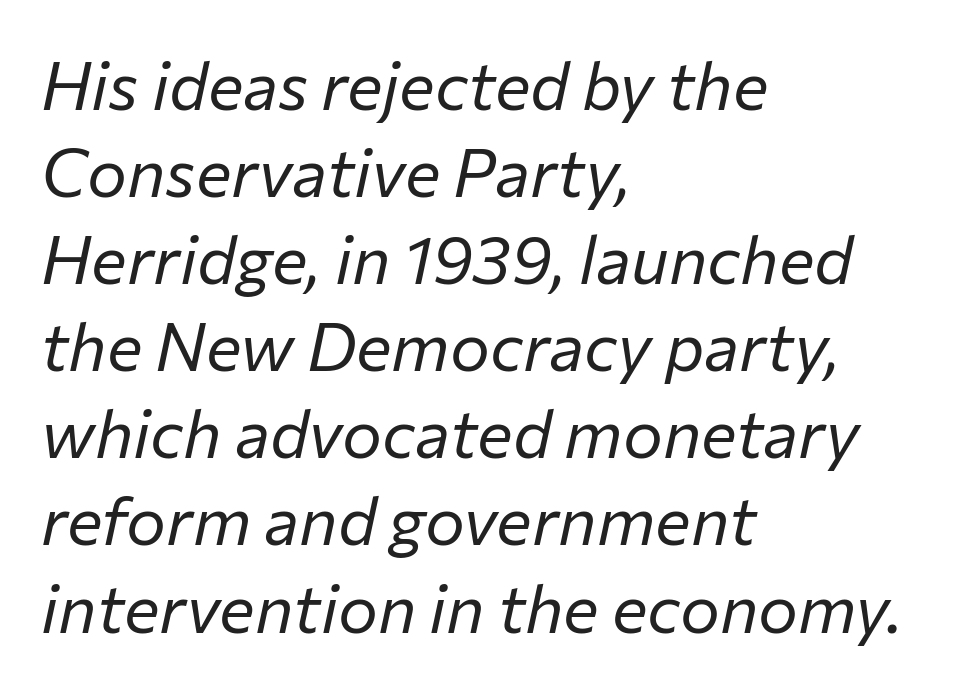
{"italic": "yes", "lean": "right", "slant_degrees": 12, "bold": "no", "weight": "regular", "width": "normal", "stroke_contrast": "low", "x_height": "medium", "monospaced": "no", "underline": "no", "align": "left", "line_spacing": "normal", "line_spacing_ratio": 1.3, "letter_spacing": "normal", "letter_spacing_em": 0.0, "glyph_px": 67}
